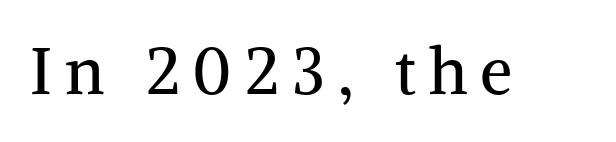
{"serif": "yes", "italic": "no", "bold": "no", "weight": "regular", "width": "normal", "stroke_contrast": "medium", "x_height": "medium", "monospaced": "no", "underline": "no", "letter_spacing": "wide", "letter_spacing_em": 0.2, "glyph_px": 65}
